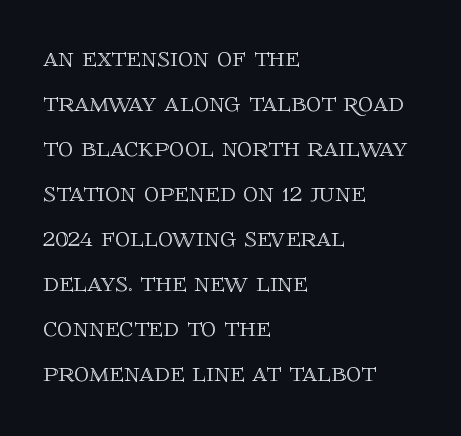
{"italic": "no", "width": "normal", "x_height": "large", "monospaced": "no", "underline": "no", "align": "left", "line_spacing": "normal", "line_spacing_ratio": 1.5, "letter_spacing": "normal", "letter_spacing_em": 0.0, "glyph_px": 30}
